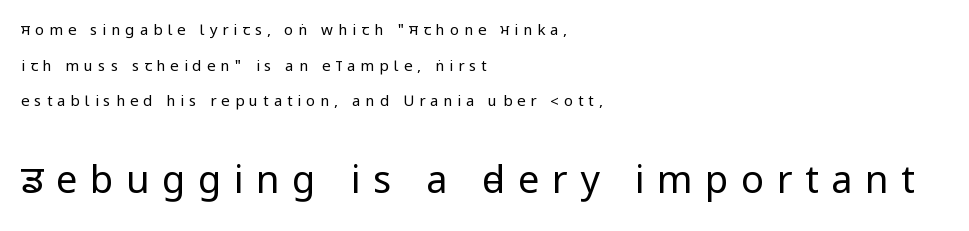
Q: Is the text bold? A: No.
Q: Is the text italic (slanted)? A: No, it is upright.
Q: Is the typeface a serif or a sans-serif typeface? A: Sans-serif.
Q: Is the text underlined? A: No.
Q: How is the paragraph aligned? A: Left-aligned.
Q: Is the spacing between letters normal or unusually wide? A: Unusually wide.
Q: Is the spacing between lines tight, normal or loose? A: Loose.
Q: Which block of text is set in a larger size, the first (top) or the second (bottom)? A: The second (bottom) one.
Q: Width (condensed, normal, or wide)? A: Condensed.
Q: Stroke contrast? A: Low.
